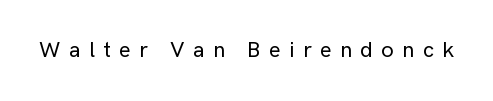
The specimen reads as upright at a glance. Characters follow at a spacing far wider than the type designer built in. The foot of each line stays bare and open.
